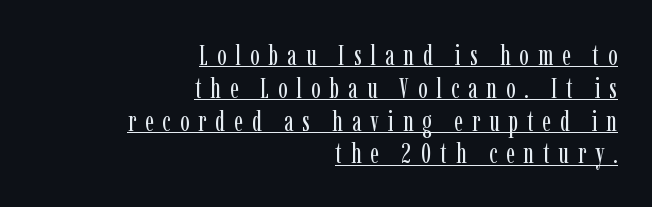
Q: Is the text bold? A: No.
Q: Is the text italic (slanted)? A: No, it is upright.
Q: Is the typeface a serif or a sans-serif typeface? A: Serif.
Q: Is the text underlined? A: Yes.
Q: How is the paragraph aligned? A: Right-aligned.
Q: Is the spacing between letters normal or unusually wide? A: Unusually wide.
Q: Width (condensed, normal, or wide)? A: Condensed.
Q: Stroke contrast? A: Low.
Q: x-height? A: Medium.
Q: Monospaced? A: No.
